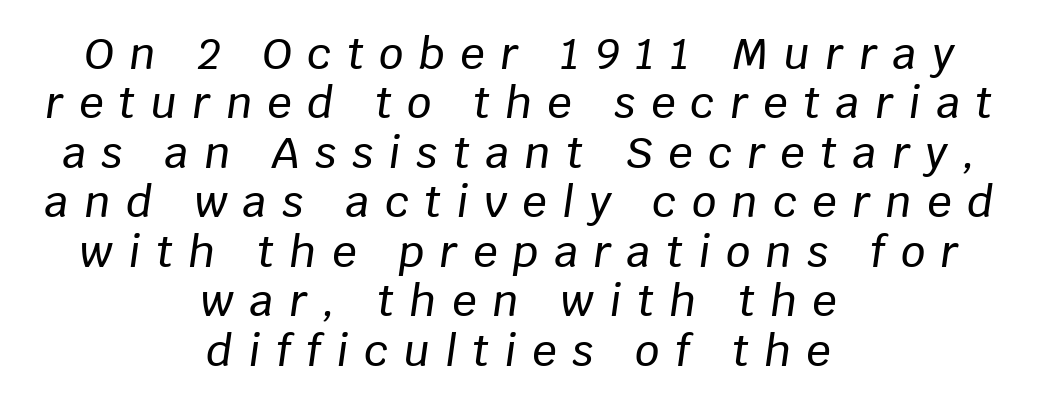
The image shows 43 px text type, italic (leaning right); set centered, tight line spacing (1.15x), unusually wide letter spacing (+0.36 em), not underlined; low stroke contrast and a large x-height.
